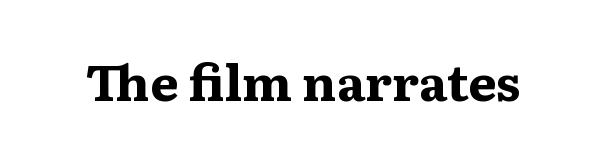
{"serif": "yes", "italic": "no", "bold": "yes", "weight": "bold", "width": "wide", "stroke_contrast": "medium", "x_height": "medium", "monospaced": "no", "underline": "no", "letter_spacing": "normal", "letter_spacing_em": 0.0, "glyph_px": 50}
